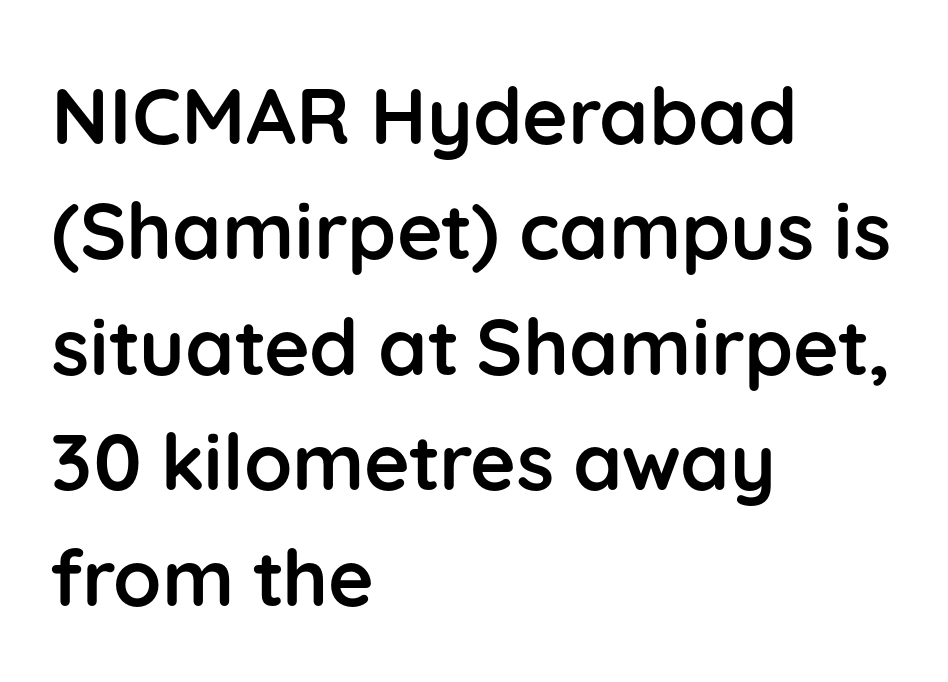
Q: Is the text bold? A: Yes.
Q: Is the text italic (slanted)? A: No, it is upright.
Q: Is the typeface a serif or a sans-serif typeface? A: Sans-serif.
Q: Is the text underlined? A: No.
Q: How is the paragraph aligned? A: Left-aligned.
Q: Is the spacing between letters normal or unusually wide? A: Normal.
Q: Is the spacing between lines tight, normal or loose? A: Normal.
Q: Width (condensed, normal, or wide)? A: Normal.
Q: Stroke contrast? A: Low.
Q: x-height? A: Medium.
Q: Monospaced? A: No.
